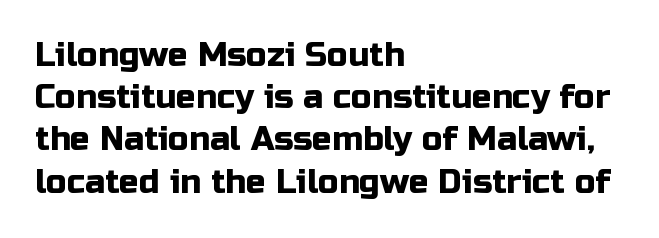
Successive baselines arrive at the customary interval. Nothing unusual about the tracking: characters are spaced as the font intends. The rendering anchors every line to the left-hand side. Does the type have serifs? No, each stem ends abruptly. You can tell it's not italic because the verticals are truly vertical. Lines of text with bare space underneath.
